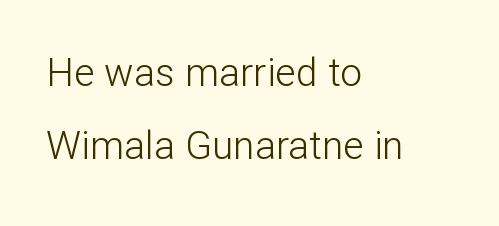
Q: Is the text bold? A: No.
Q: Is the text italic (slanted)? A: No, it is upright.
Q: Is the typeface a serif or a sans-serif typeface? A: Sans-serif.
Q: Is the text underlined? A: No.
Q: How is the paragraph aligned? A: Left-aligned.
Q: Is the spacing between letters normal or unusually wide? A: Normal.
Q: Width (condensed, normal, or wide)? A: Normal.
Q: Stroke contrast? A: Low.
Q: x-height? A: Medium.
Q: Monospaced? A: No.
